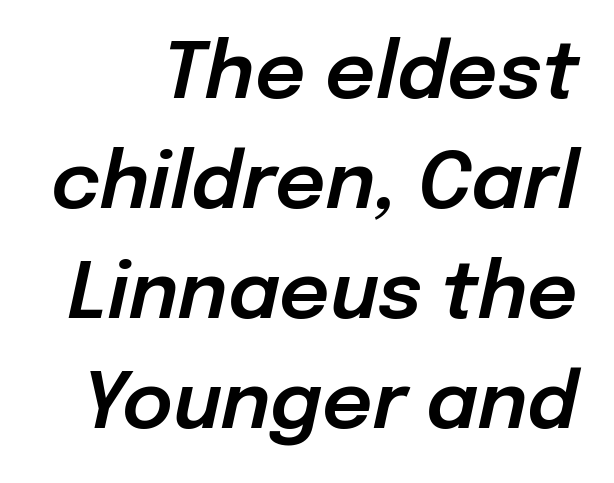
The image shows 78 px text type, italic (leaning right); set normal line spacing (1.41x), normal letter spacing, not underlined; low stroke contrast and a medium x-height.
